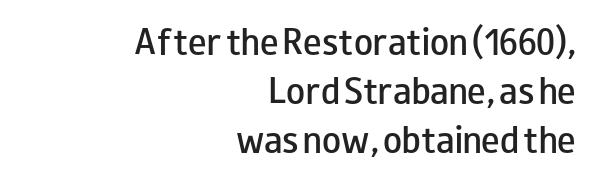
The image shows 31 px semibold, wide sans-serif type, upright; set right-aligned, normal line spacing (1.58x), normal letter spacing, not underlined; low stroke contrast and a small x-height.
